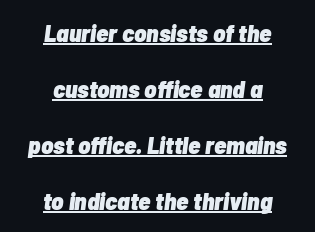
A baseline rule has been typeset under these characters. Which margin do the lines hug? Neither — every line sits in the middle. The line-height multiplier appears high, well above default. This sample uses an oblique cut, with every glyph tilted off the vertical.
